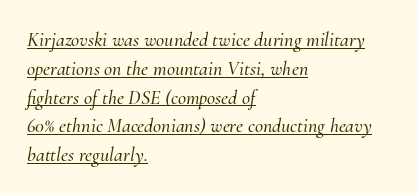
The sample's only ornament is a line tracing under the words. Short and long lines alike share a common starting point at left. The space between consecutive lines is moderate. Honestly, the letter spacing is just normal — you wouldn't notice it.
